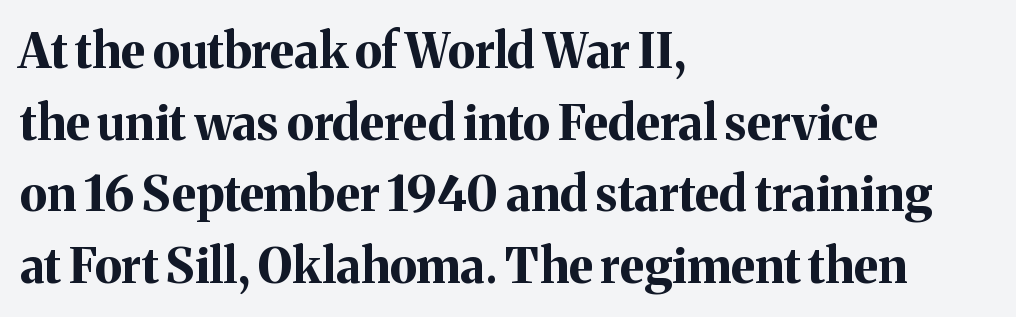
{"serif": "yes", "italic": "no", "bold": "yes", "weight": "bold", "width": "normal", "stroke_contrast": "medium", "x_height": "medium", "monospaced": "no", "underline": "no", "align": "left", "line_spacing": "normal", "line_spacing_ratio": 1.49, "letter_spacing": "normal", "letter_spacing_em": 0.0, "glyph_px": 48}
